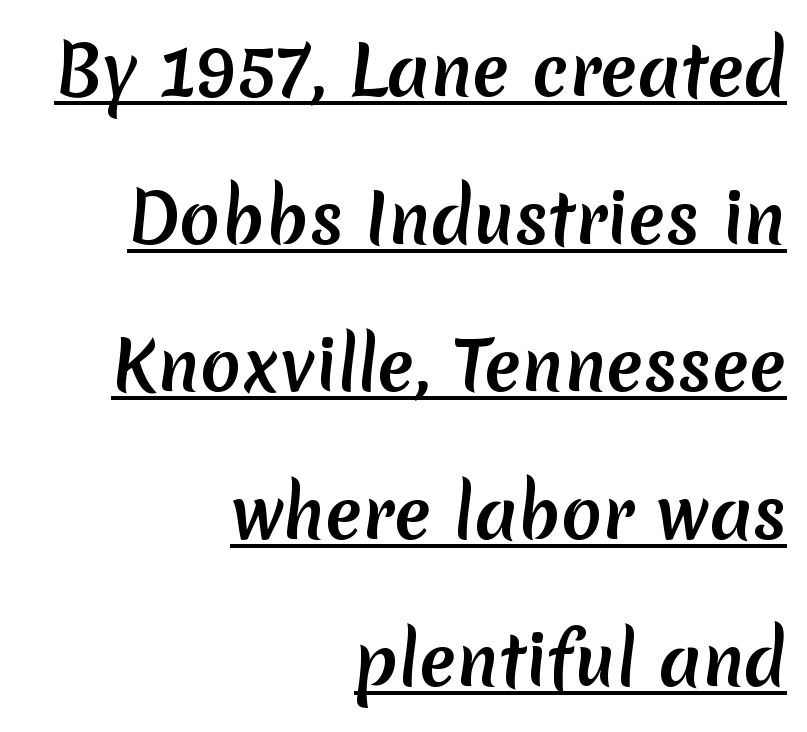
All the whitespace from short lines collects on the left. Note the varied advance widths — an 'i' is clearly narrower than an 'm'. The rendering uses a bold face; every stroke is thick and dark. Summary of vertical rhythm: relaxed, with wide interline spacing. Compared with undecorated copy, this sample adds a rule below the words.
